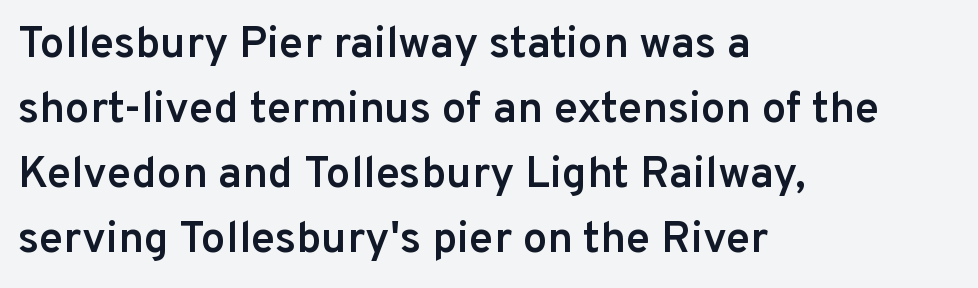
{"serif": "no", "italic": "no", "bold": "semi", "weight": "semibold", "width": "normal", "stroke_contrast": "low", "x_height": "medium", "monospaced": "no", "underline": "no", "align": "left", "line_spacing": "normal", "line_spacing_ratio": 1.48, "letter_spacing": "normal", "letter_spacing_em": 0.0, "glyph_px": 44}
